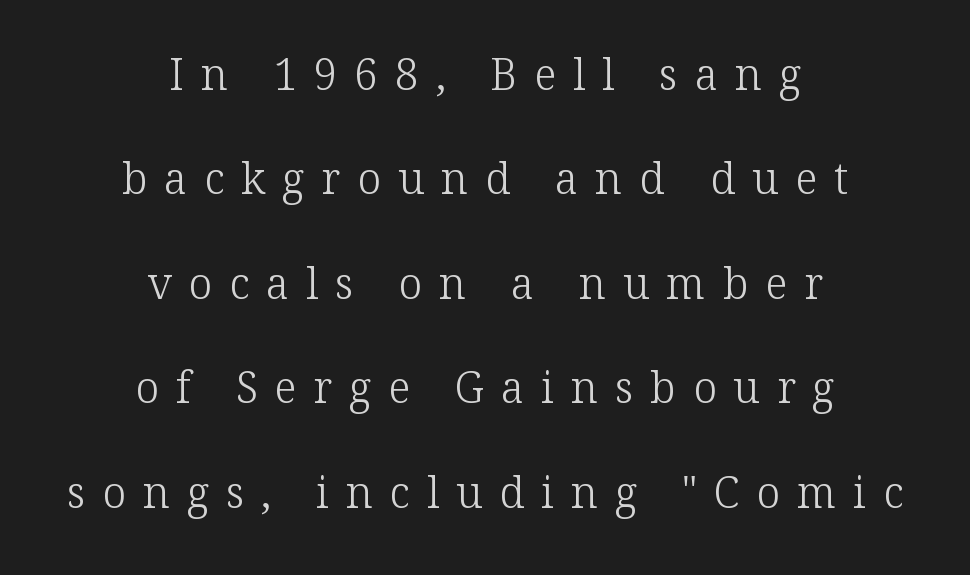
Q: Is the text bold? A: No.
Q: Is the text italic (slanted)? A: No, it is upright.
Q: Is the typeface a serif or a sans-serif typeface? A: Serif.
Q: Is the text underlined? A: No.
Q: How is the paragraph aligned? A: Centered.
Q: Is the spacing between letters normal or unusually wide? A: Unusually wide.
Q: Is the spacing between lines tight, normal or loose? A: Loose.
Q: Width (condensed, normal, or wide)? A: Normal.
Q: Stroke contrast? A: Low.
Q: x-height? A: Medium.
Q: Monospaced? A: No.
